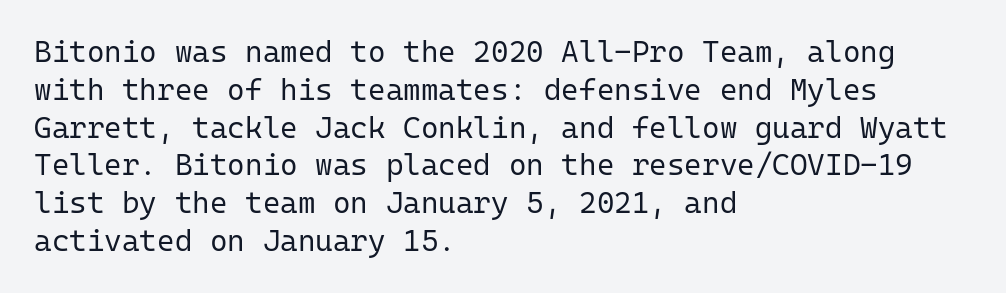
Q: Is the text bold? A: No.
Q: Is the text italic (slanted)? A: No, it is upright.
Q: Is the typeface a serif or a sans-serif typeface? A: Sans-serif.
Q: Is the text underlined? A: No.
Q: How is the paragraph aligned? A: Left-aligned.
Q: Is the spacing between letters normal or unusually wide? A: Normal.
Q: Is the spacing between lines tight, normal or loose? A: Normal.
Q: Width (condensed, normal, or wide)? A: Normal.
Q: Stroke contrast? A: Low.
Q: x-height? A: Medium.
Q: Monospaced? A: Yes.
